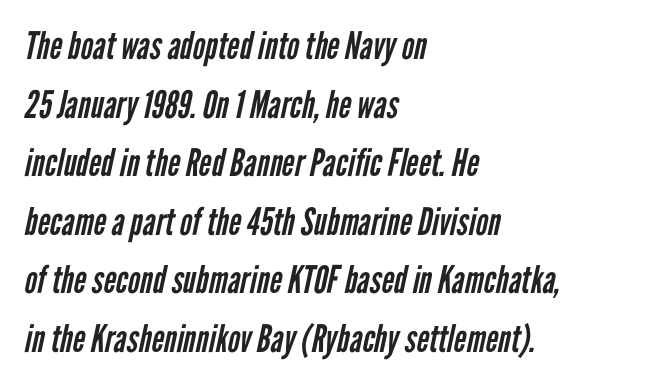
The image shows 38 px regular-weight, condensed sans-serif type; set left-aligned, normal line spacing (1.54x), normal letter spacing, not underlined; low stroke contrast and a medium x-height.
